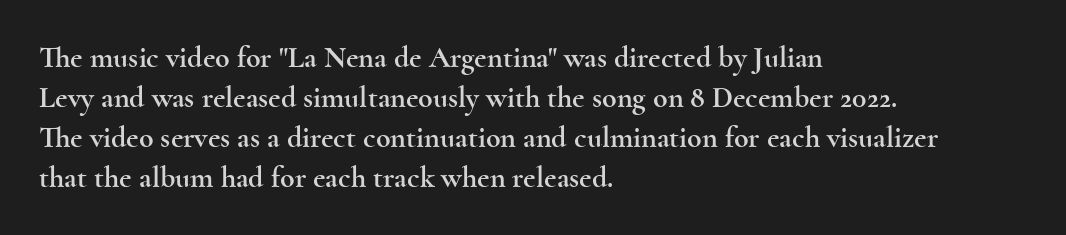
{"serif": "yes", "italic": "no", "width": "wide", "x_height": "small", "monospaced": "no", "underline": "no", "align": "left", "line_spacing": "normal", "line_spacing_ratio": 1.33, "letter_spacing": "normal", "letter_spacing_em": 0.0, "glyph_px": 30}
